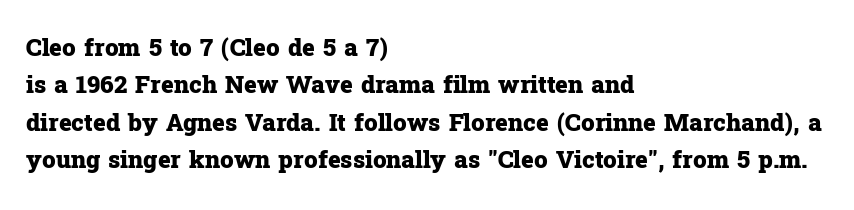
Underline: absent. Strokes here are thick enough to call this a true bold. This block has exactly the height ordinary leading produces. Standard letterfit; no display-style spreading of the glyphs. The lines are quadded left.
